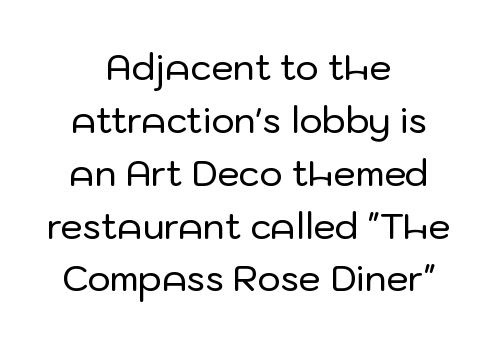
Centered paragraph, ragged on both sides. Style check: upright. Here the designer chose a conventional face with non-uniform glyph widths. Just letters on the line, the space beneath them empty. Glyph-to-glyph distance matches everyday printed text. The space between consecutive lines is moderate.
